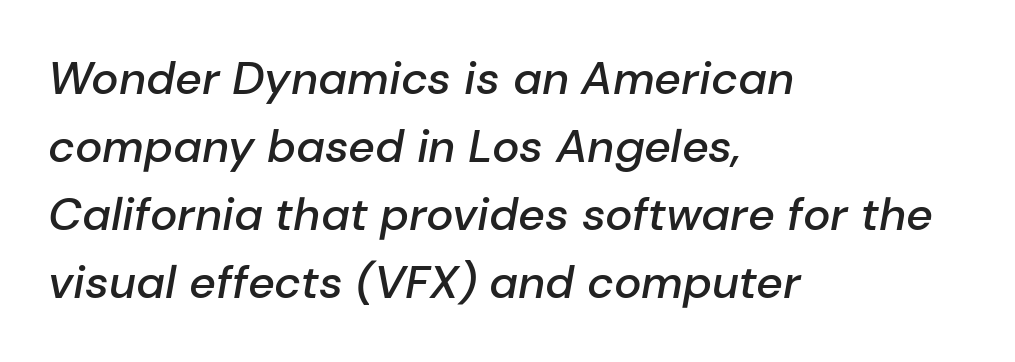
Do the characters align in a grid? No, the font is proportional. Set as a demibold, roughly 600 on the weight scale. Honestly, the row spacing looks completely unremarkable. The passage is arranged the way most books set body copy — flush left.
